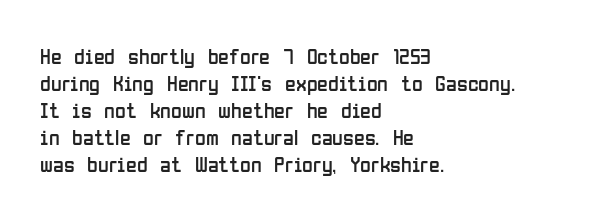
Q: Is the text bold? A: No.
Q: Is the text italic (slanted)? A: No, it is upright.
Q: Is the text underlined? A: No.
Q: How is the paragraph aligned? A: Left-aligned.
Q: Is the spacing between letters normal or unusually wide? A: Normal.
